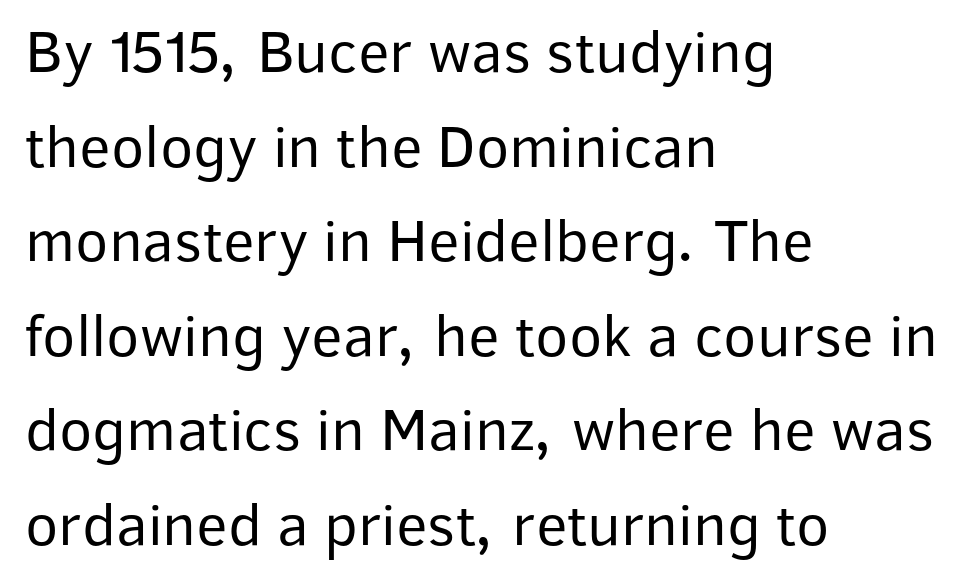
{"serif": "no", "italic": "no", "bold": "no", "weight": "regular", "width": "normal", "stroke_contrast": "low", "x_height": "medium", "monospaced": "no", "underline": "no", "align": "left", "line_spacing": "normal", "line_spacing_ratio": 1.55, "letter_spacing": "normal", "letter_spacing_em": 0.0, "glyph_px": 61}
